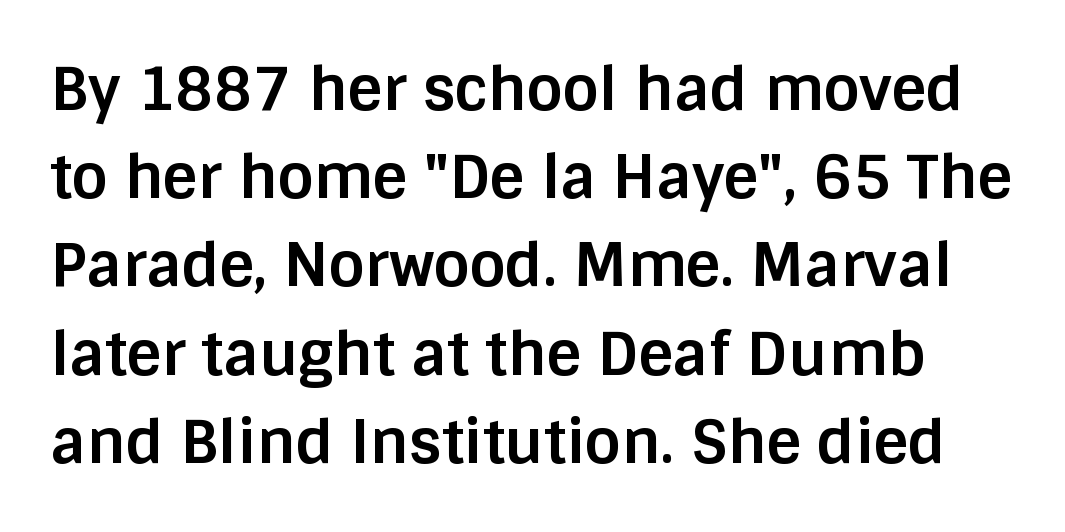
Q: Is the text bold? A: Yes.
Q: Is the text italic (slanted)? A: No, it is upright.
Q: Is the typeface a serif or a sans-serif typeface? A: Sans-serif.
Q: Is the text underlined? A: No.
Q: Is the spacing between letters normal or unusually wide? A: Normal.
Q: Is the spacing between lines tight, normal or loose? A: Normal.
Q: Width (condensed, normal, or wide)? A: Normal.
Q: Stroke contrast? A: Low.
Q: x-height? A: Large.
Q: Monospaced? A: No.
